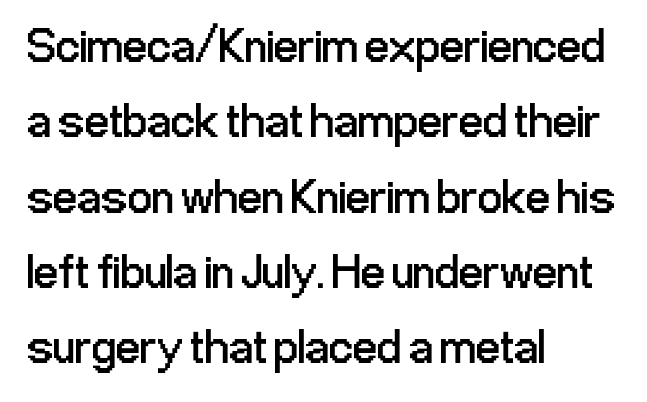
Beneath every word, the page is bare. Vertically, the passage feels balanced, rows spaced as you'd expect. This sample has the flowing, uneven cadence of proportional lettering. The passage shown is typeset with a sans-serif family. Inter-character spacing is left at the font's built-in metrics. Left-aligned paragraph, ragged on the right.
